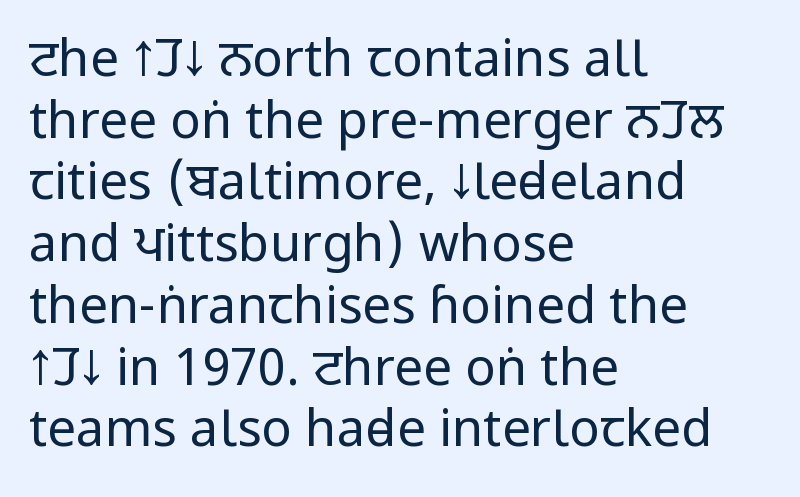
Underline: absent. Italic? Not at all — the glyphs are vertical. The letters advance in unequal steps, a hallmark of proportional type. Weight: in the light-to-regular range.
